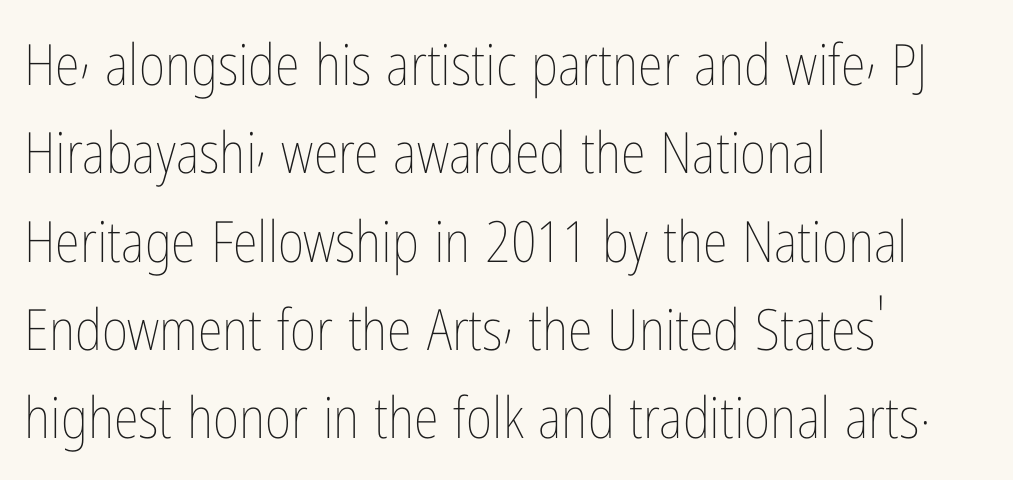
{"italic": "no", "bold": "no", "weight": "thin", "width": "condensed", "stroke_contrast": "low", "x_height": "medium", "monospaced": "no", "underline": "no", "align": "left", "line_spacing": "normal", "line_spacing_ratio": 1.55, "letter_spacing": "normal", "letter_spacing_em": 0.0, "glyph_px": 57}
